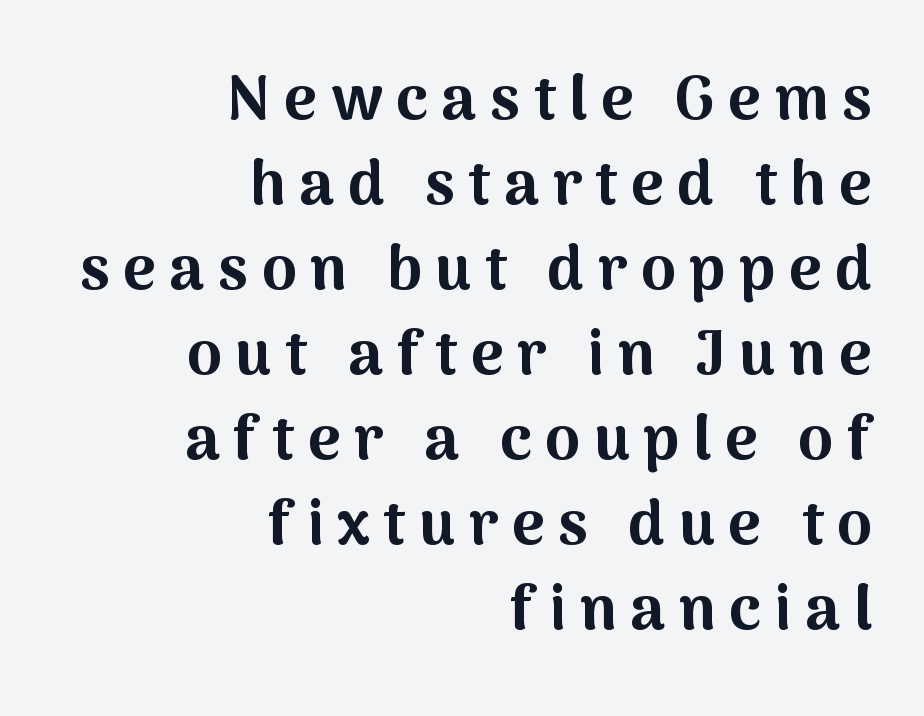
The image shows 62 px bold sans-serif type, upright; set right-aligned, normal line spacing (1.37x), unusually wide letter spacing (+0.22 em), not underlined; medium stroke contrast and a medium x-height.
